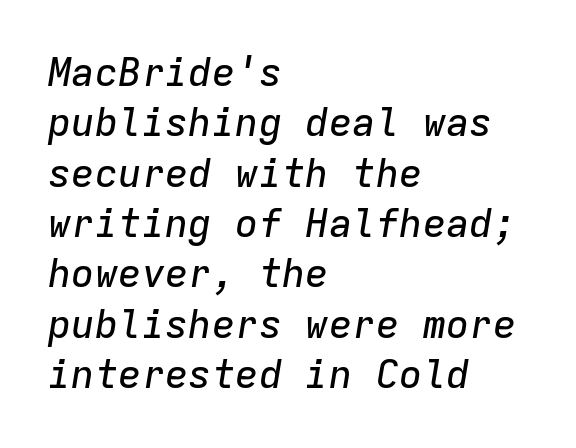
{"italic": "yes", "lean": "right", "slant_degrees": 9, "width": "normal", "stroke_contrast": "low", "x_height": "medium", "monospaced": "yes", "underline": "no", "align": "left", "line_spacing": "normal", "line_spacing_ratio": 1.29, "letter_spacing": "normal", "letter_spacing_em": 0.0, "glyph_px": 39}
